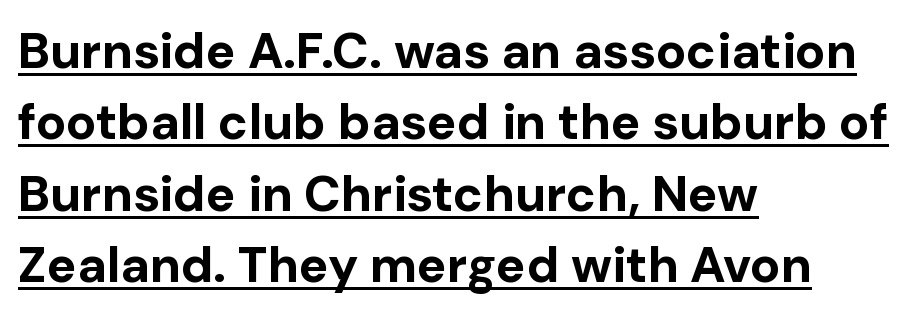
Q: Is the text bold? A: Yes.
Q: Is the text italic (slanted)? A: No, it is upright.
Q: Is the typeface a serif or a sans-serif typeface? A: Sans-serif.
Q: Is the text underlined? A: Yes.
Q: How is the paragraph aligned? A: Left-aligned.
Q: Is the spacing between letters normal or unusually wide? A: Normal.
Q: Is the spacing between lines tight, normal or loose? A: Normal.
Q: Width (condensed, normal, or wide)? A: Normal.
Q: Stroke contrast? A: Low.
Q: x-height? A: Medium.
Q: Monospaced? A: No.
